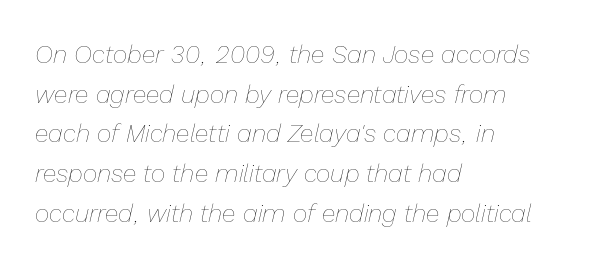
Leading matches the norm, producing a regular column. Honestly, there is no underline to notice here at all. A student would call this left alignment; a typographer would say flush left, rag right. The lettering tilts uniformly, giving the passage an italic look.
